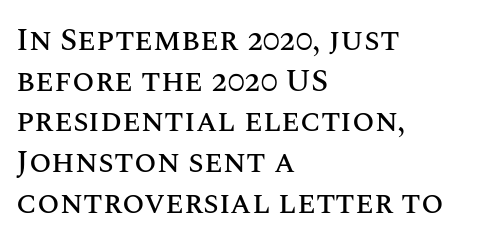
The image shows 32 px text type, upright; set left-aligned, normal line spacing (1.27x), normal letter spacing, not underlined; medium stroke contrast and a large x-height.
